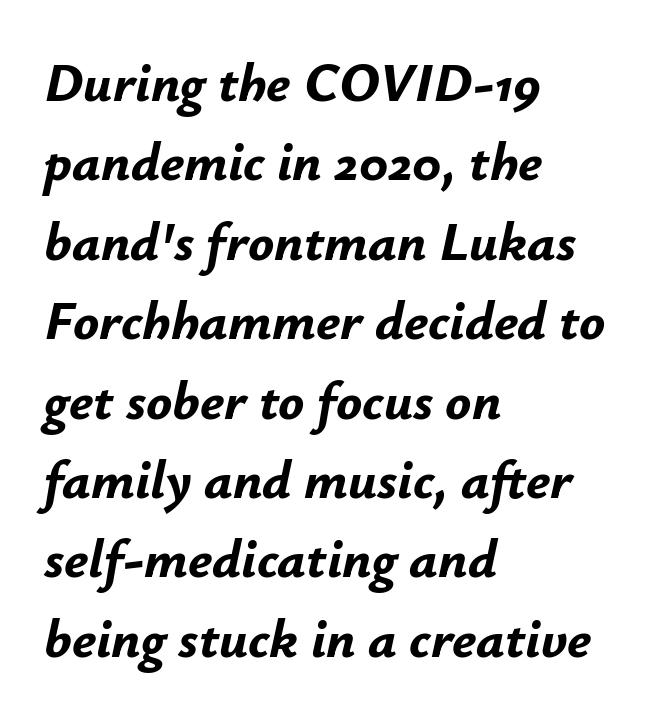
The image shows 54 px bold type, italic (leaning right); set left-aligned, normal line spacing (1.47x), normal letter spacing, not underlined; low stroke contrast and a small x-height.
